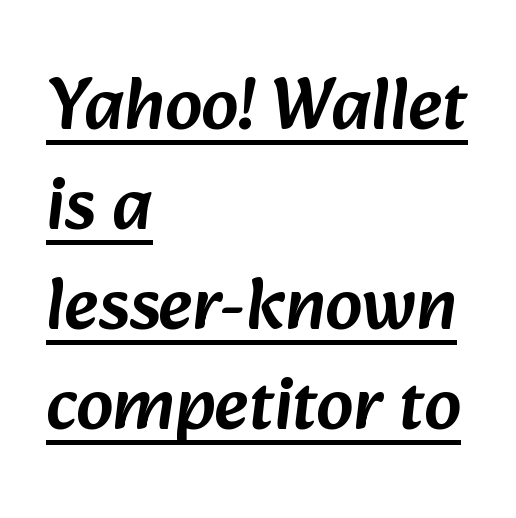
{"serif": "no", "width": "normal", "stroke_contrast": "low", "x_height": "medium", "monospaced": "no", "underline": "yes", "align": "left", "line_spacing": "normal", "line_spacing_ratio": 1.35, "letter_spacing": "normal", "letter_spacing_em": 0.0, "glyph_px": 74}
